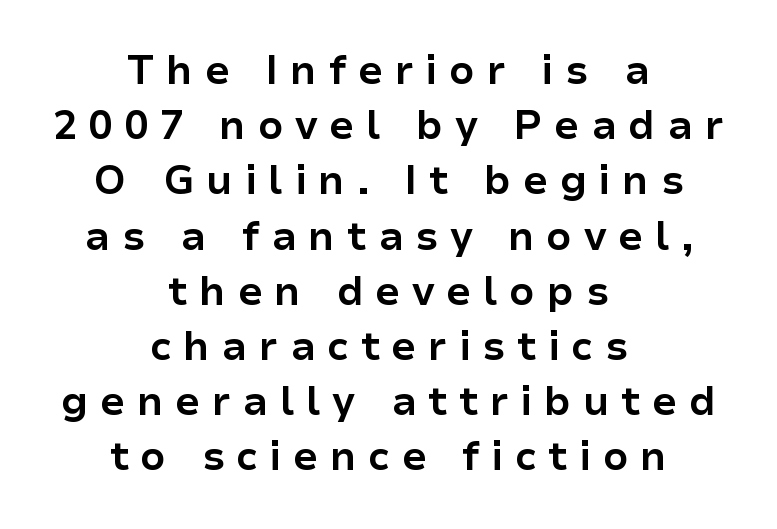
The image shows 40 px bold sans-serif type, upright; set centered, normal line spacing (1.38x), unusually wide letter spacing (+0.29 em), not underlined; low stroke contrast and a medium x-height.
